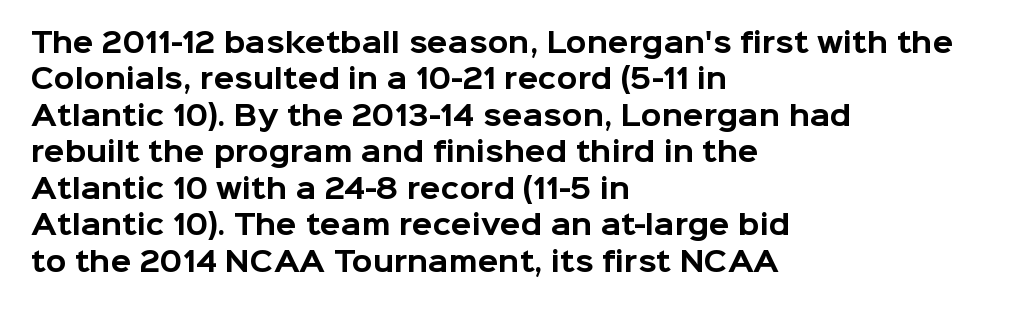
The lettering stays uniformly vertical, giving the passage a roman look. Letters rest on an invisible, unmarked baseline. This block has exactly the height ordinary leading produces. Spacing between characters is what you'd get straight out of the box. Notice how thick the strokes are: this is what a full bold looks like.
